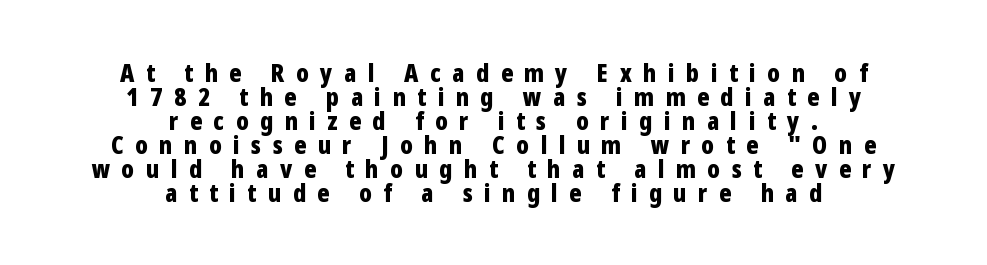
{"italic": "no", "bold": "yes", "underline": "no", "align": "center", "line_spacing": "tight", "line_spacing_ratio": 0.96, "letter_spacing": "wide", "letter_spacing_em": 0.46, "glyph_px": 25}
